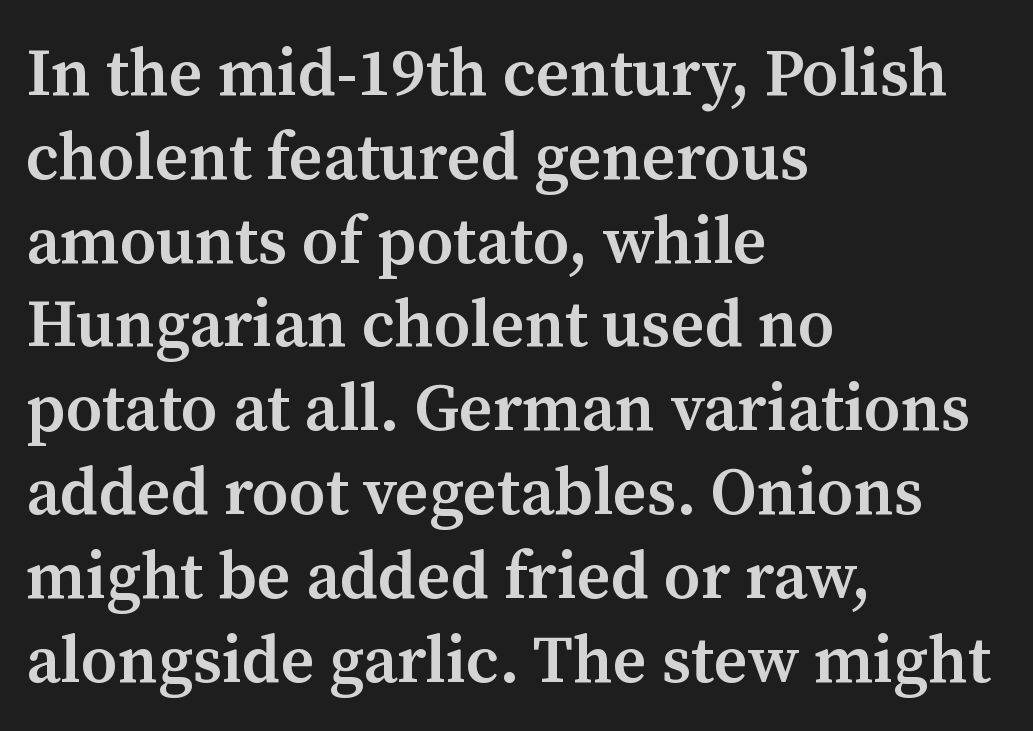
The image shows 66 px semibold serif type, upright; set left-aligned, normal line spacing (1.27x), normal letter spacing, not underlined; medium stroke contrast and a medium x-height.
